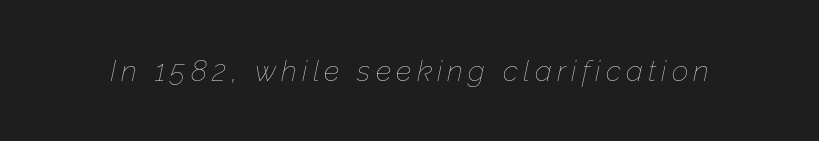
Q: Is the text bold? A: No.
Q: Is the text italic (slanted)? A: Yes, it leans right by about 12 degrees.
Q: Is the text underlined? A: No.
Q: Width (condensed, normal, or wide)? A: Normal.
Q: Stroke contrast? A: Low.
Q: x-height? A: Medium.
Q: Monospaced? A: No.
